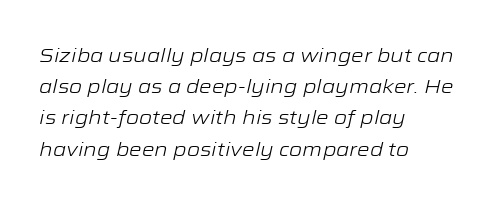
The font is comparable to plain body text, perhaps lighter. There is no visible air inserted between adjacent glyphs. These lines stack with their left ends in a neat column. Tall strokes in this sample are angled rather than plumb.
